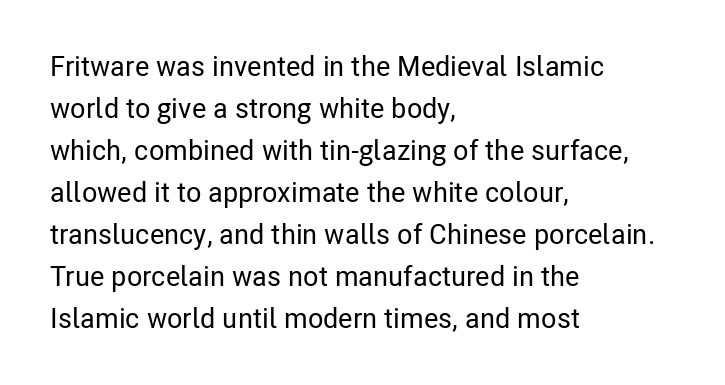
A typesetter would mark this as roman, not italic. These lines keep a tight, regular rhythm from letter to letter. Descenders hang freely into open space. Alignment: flush left. This sample has the flowing, uneven cadence of proportional lettering. The leading is moderate, giving the passage an even texture.
